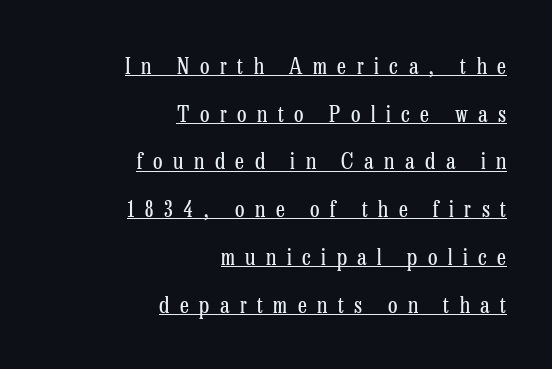
{"italic": "no", "bold": "no", "underline": "yes", "align": "right", "line_spacing": "loose", "line_spacing_ratio": 2.17, "letter_spacing": "wide", "letter_spacing_em": 0.48, "glyph_px": 22}
